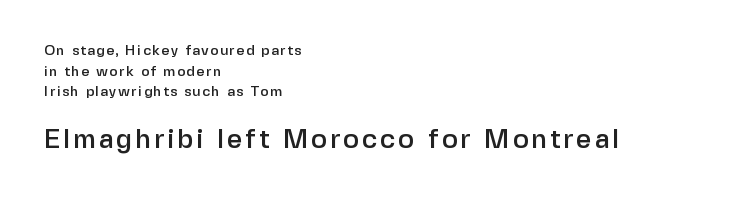
The image shows 27 px text type, upright; set left-aligned, normal line spacing (1.47x), not underlined; the second (bottom) block is 1.93x larger.
